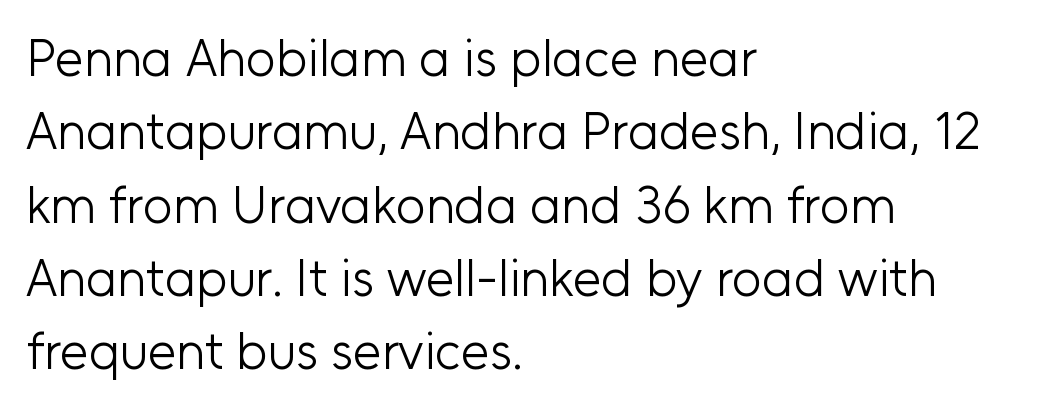
Q: Is the text bold? A: No.
Q: Is the text italic (slanted)? A: No, it is upright.
Q: Is the typeface a serif or a sans-serif typeface? A: Sans-serif.
Q: Is the text underlined? A: No.
Q: How is the paragraph aligned? A: Left-aligned.
Q: Is the spacing between letters normal or unusually wide? A: Normal.
Q: Is the spacing between lines tight, normal or loose? A: Normal.
Q: Width (condensed, normal, or wide)? A: Normal.
Q: Stroke contrast? A: Low.
Q: x-height? A: Medium.
Q: Monospaced? A: No.
